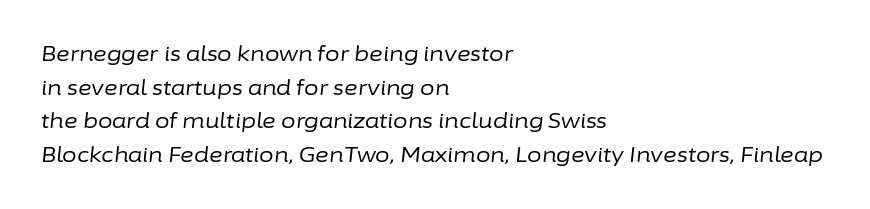
Q: Is the text bold? A: No.
Q: Is the text italic (slanted)? A: Yes, it leans right by about 6 degrees.
Q: Is the text underlined? A: No.
Q: How is the paragraph aligned? A: Left-aligned.
Q: Is the spacing between letters normal or unusually wide? A: Normal.
Q: Is the spacing between lines tight, normal or loose? A: Normal.
